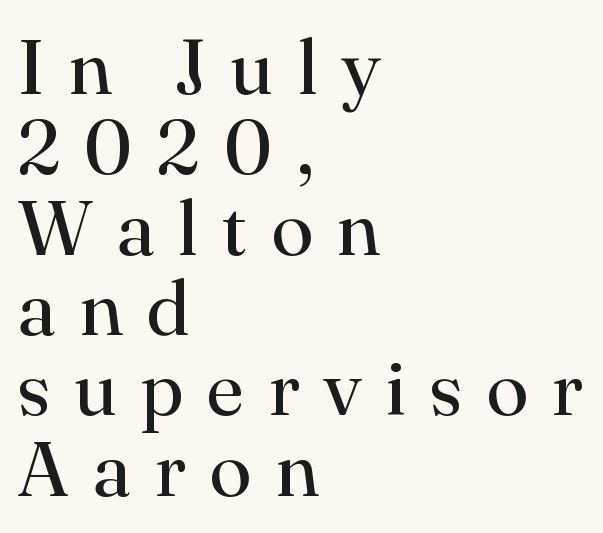
This sample is left-justified, so line endings fall wherever the words run out. Letters rest on an invisible, unmarked baseline. The strokes carry an ordinary text weight at most. Does the leading feel generous? Not at all — it's pinched.
